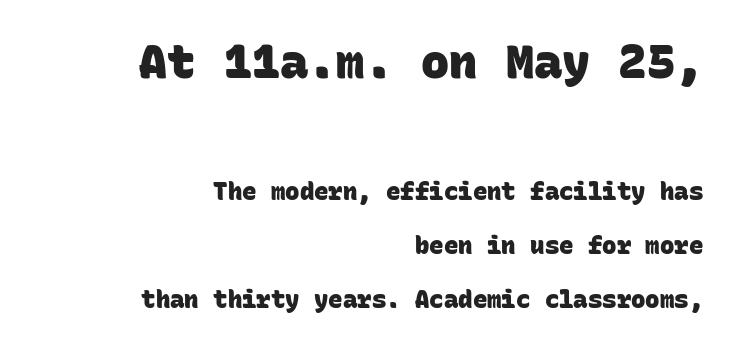
The passage shown is emphatically bold. Each letter's strokes conclude bluntly, with no projecting serifs. Caption: multi-line text, flush right, ragged left. Every character here occupies the same horizontal width, giving the sample a typewriter-like rhythm. In terms of letterspacing, this is plain default setting.
